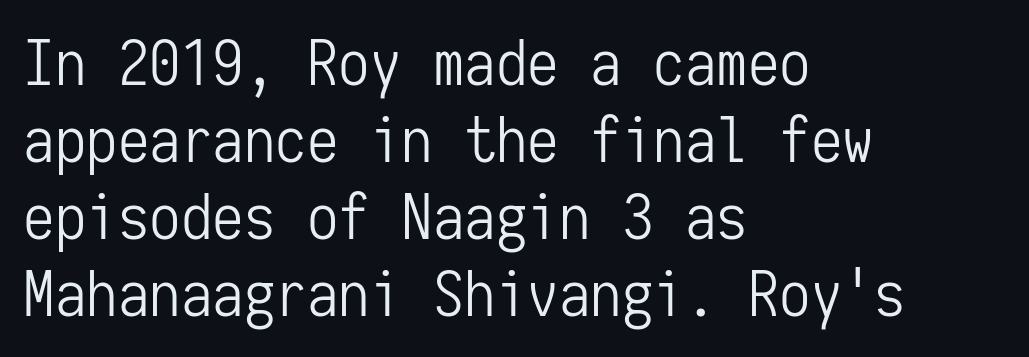
The image shows 63 px light, condensed sans-serif type, upright, monospaced; set left-aligned, line spacing 1.22x, normal letter spacing, not underlined; low stroke contrast and a medium x-height.
